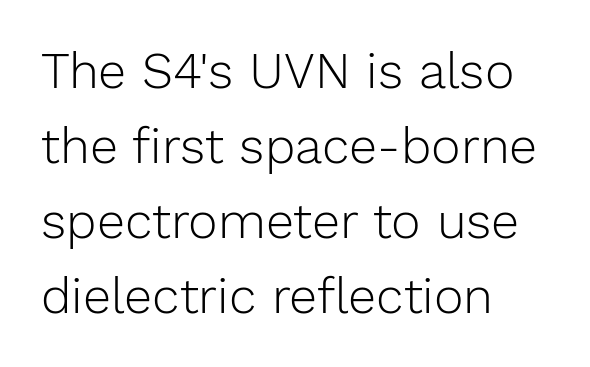
The image shows 50 px light sans-serif type, upright; set left-aligned, normal line spacing (1.5x), normal letter spacing, not underlined; low stroke contrast and a medium x-height.
